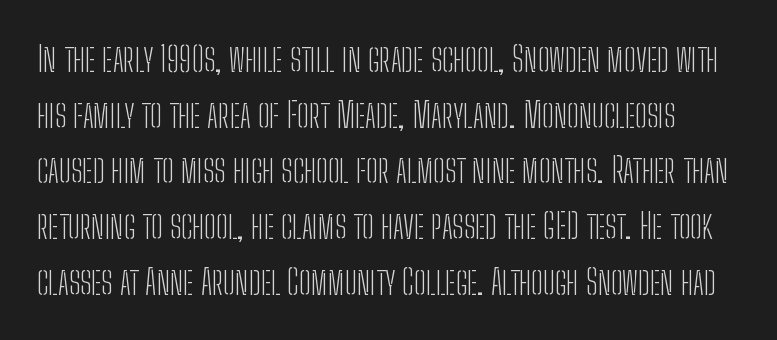
{"serif": "no", "italic": "no", "bold": "no", "weight": "light", "width": "condensed", "stroke_contrast": "low", "x_height": "medium", "monospaced": "no", "underline": "no", "line_spacing": "normal", "line_spacing_ratio": 1.59, "letter_spacing": "normal", "letter_spacing_em": 0.0, "glyph_px": 35}
